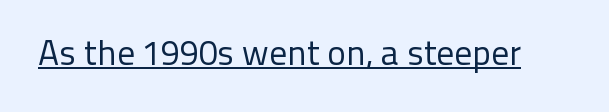
The image shows 35 px regular-weight sans-serif type, upright; set normal letter spacing, underlined; low stroke contrast and a medium x-height.
